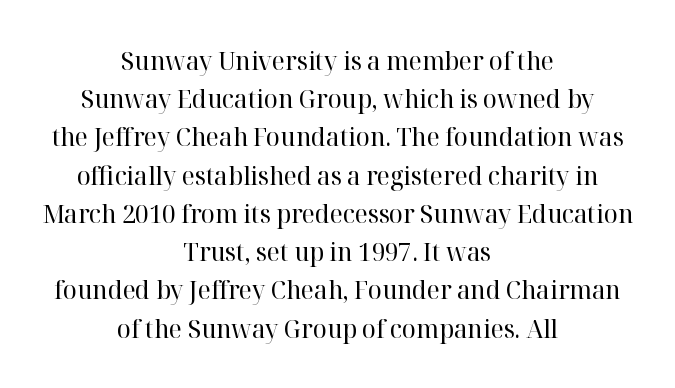
The image shows 26 px text type, upright; set centered, normal line spacing (1.47x), normal letter spacing, not underlined.
